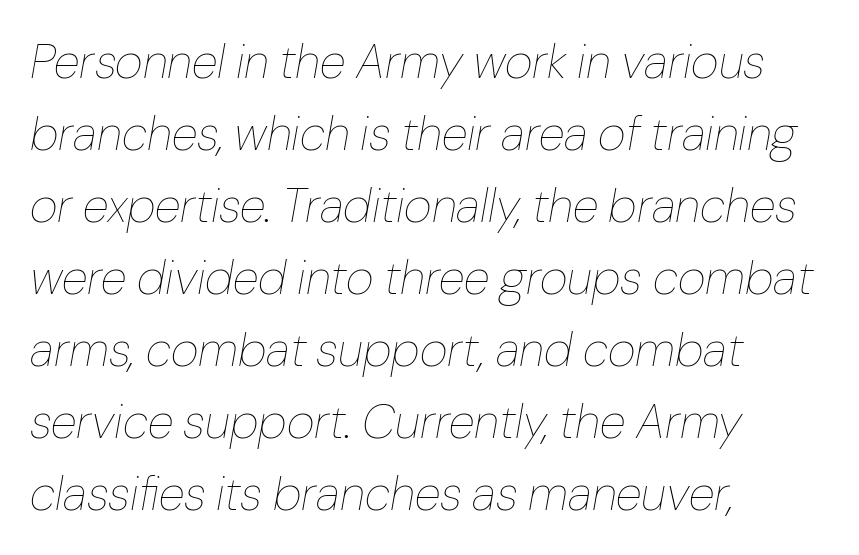
The image shows 48 px thin type, italic (leaning right); set left-aligned, normal line spacing (1.5x), normal letter spacing, not underlined; low stroke contrast and a medium x-height.
